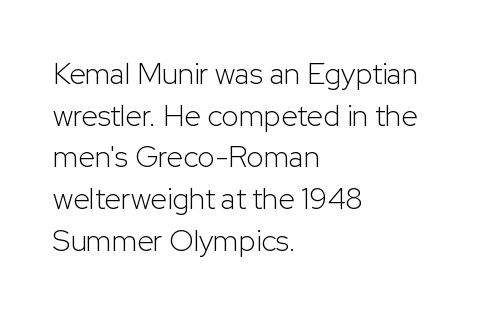
{"serif": "no", "italic": "no", "bold": "no", "weight": "light", "width": "normal", "stroke_contrast": "low", "x_height": "medium", "monospaced": "no", "underline": "no", "align": "left", "line_spacing": "normal", "line_spacing_ratio": 1.39, "letter_spacing": "normal", "letter_spacing_em": 0.0, "glyph_px": 30}
